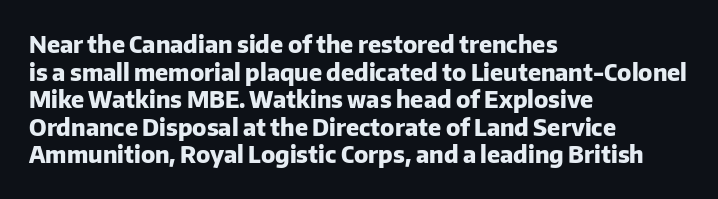
The letters stand upright; this is a roman face. Each word holds together tightly as a unit, with standard inter-letter gaps. Underline: absent. Notice how thick the strokes are: this is what a full bold looks like. The setting favours the left margin, as ordinary paragraphs usually do.
